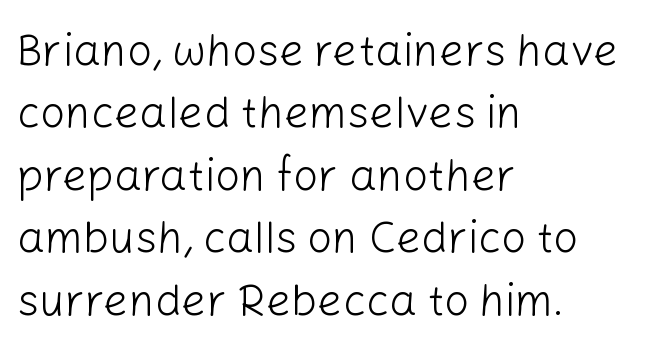
Q: Is the text bold? A: No.
Q: Is the text italic (slanted)? A: No, it is upright.
Q: Is the typeface a serif or a sans-serif typeface? A: Sans-serif.
Q: Is the text underlined? A: No.
Q: How is the paragraph aligned? A: Left-aligned.
Q: Is the spacing between letters normal or unusually wide? A: Normal.
Q: Is the spacing between lines tight, normal or loose? A: Normal.
Q: Width (condensed, normal, or wide)? A: Normal.
Q: Stroke contrast? A: Low.
Q: x-height? A: Medium.
Q: Monospaced? A: No.
